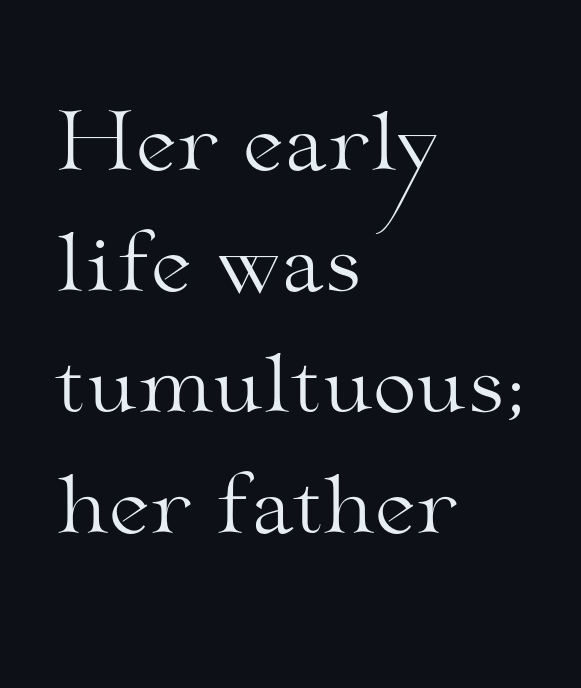
The strip under each line holds only bare page. Does the type have serifs? Yes, each stem ends in a small foot. The rag falls on the right side of this text block. Line spacing here is normal. You could not count columns in this text — the font is proportionally spaced.
